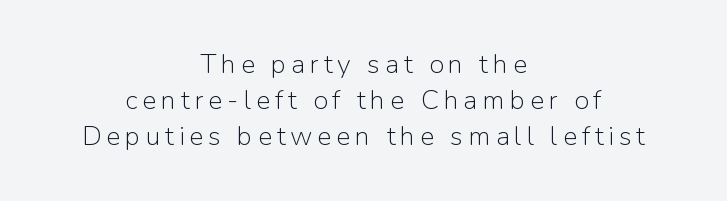
Stem width sits at or under what a default text font uses. Type without underlining. Quick note: interline space is typical. The rag falls on both sides of this text block equally. Posture: upright roman.
